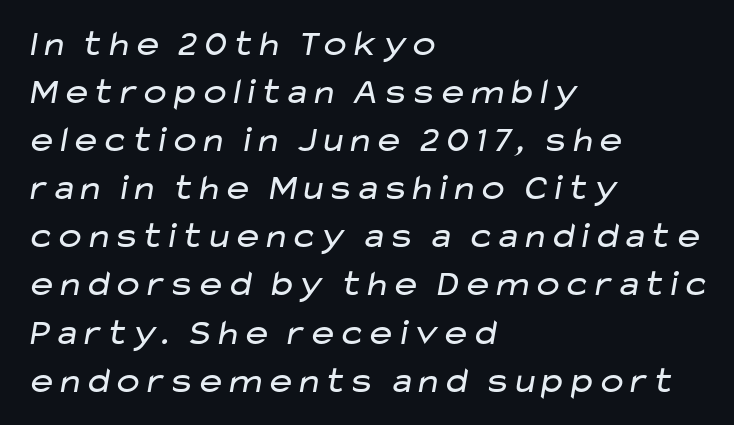
The font family rendered here belongs to the sans-serif group. Each word holds together tightly as a unit, with standard inter-letter gaps. A normal amount of white space separates one row of letters from the next. Descenders are the only things crossing below the line. Think standard paragraph weight, or any step lighter than that.
